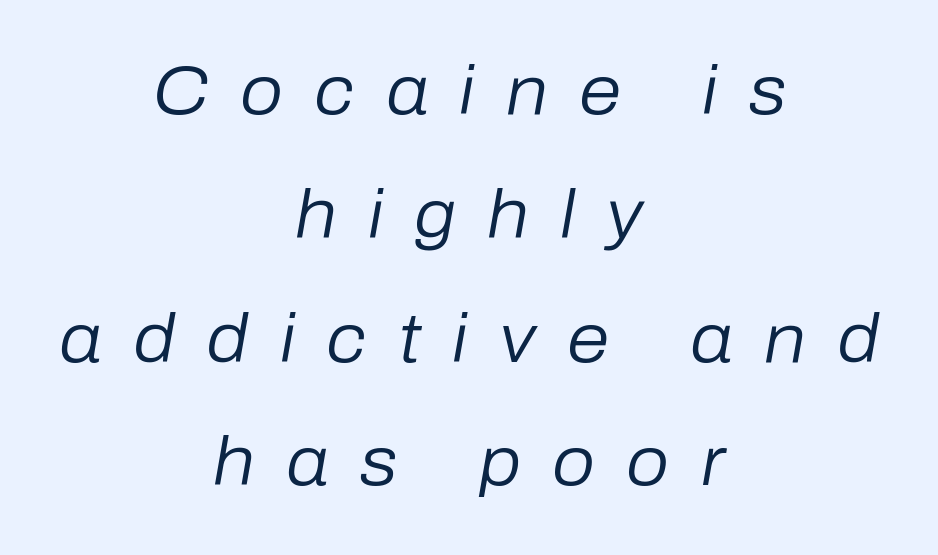
The image shows 68 px regular-weight type, italic (leaning right); set centered, line spacing 1.82x, unusually wide letter spacing (+0.46 em), not underlined; low stroke contrast and a medium x-height.
